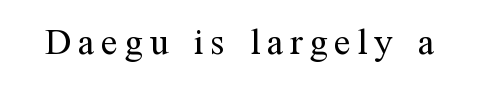
Spacing verdict: proportional, widths tailored to each character. This is not heavy type; no bold has been used. Plain, unruled lines of type. Italic? Not at all — the glyphs are vertical. A typesetter would label this face a serif.
